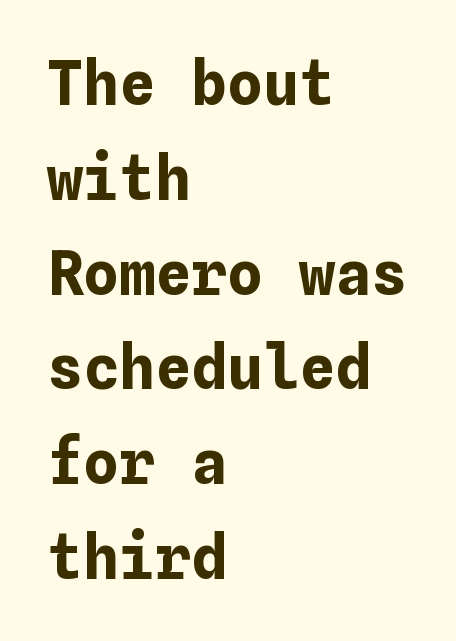
The image shows 60 px bold type, upright; set left-aligned, normal line spacing (1.58x), normal letter spacing, not underlined; low stroke contrast and a medium x-height.
